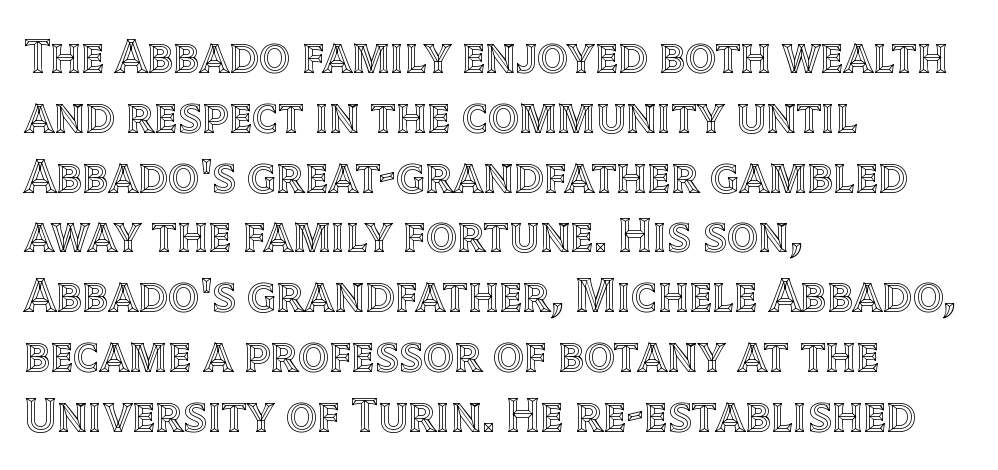
{"italic": "no", "width": "normal", "x_height": "large", "monospaced": "no", "underline": "no", "align": "left", "line_spacing_ratio": 1.22, "letter_spacing": "normal", "letter_spacing_em": 0.0, "glyph_px": 49}
